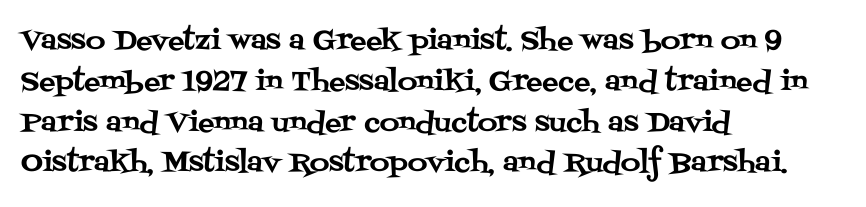
The image shows 27 px text type, upright; set left-aligned, normal line spacing (1.51x), normal letter spacing, not underlined.
